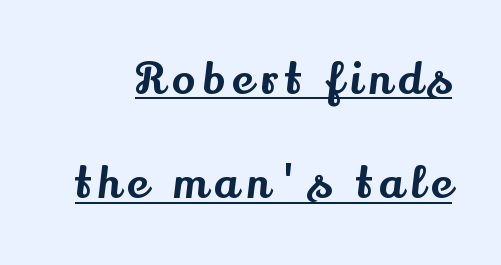
The image shows 43 px serif type; set loose line spacing (2.43x), underlined; medium stroke contrast and a small x-height.
